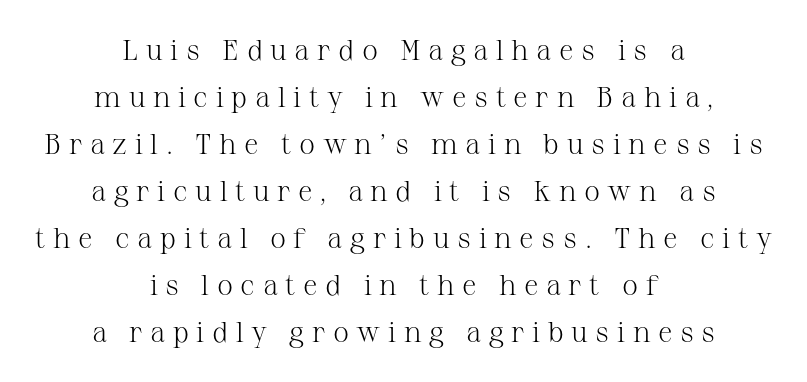
The image shows 29 px light serif type, upright; set centered, normal line spacing (1.62x), unusually wide letter spacing (+0.26 em), not underlined; medium stroke contrast and a medium x-height.
